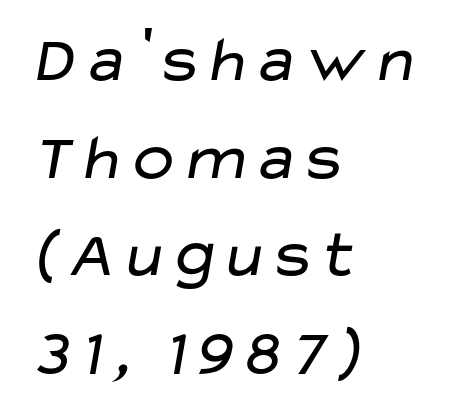
The image shows 66 px regular-weight, wide sans-serif type; set left-aligned, normal line spacing (1.48x), normal letter spacing, not underlined; low stroke contrast and a medium x-height.
